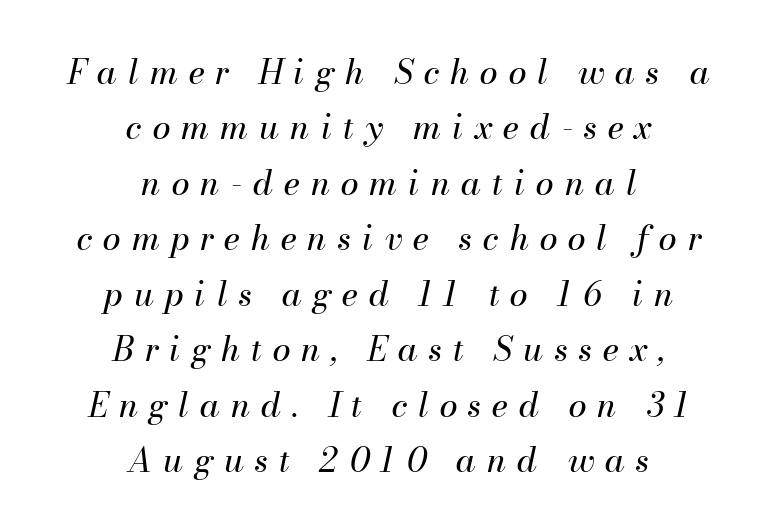
Q: Is the text bold? A: No.
Q: Is the text italic (slanted)? A: Yes, it leans right by about 13 degrees.
Q: Is the text underlined? A: No.
Q: How is the paragraph aligned? A: Centered.
Q: Is the spacing between letters normal or unusually wide? A: Unusually wide.
Q: Is the spacing between lines tight, normal or loose? A: Normal.
Q: Width (condensed, normal, or wide)? A: Normal.
Q: Stroke contrast? A: Medium.
Q: x-height? A: Small.
Q: Monospaced? A: No.
